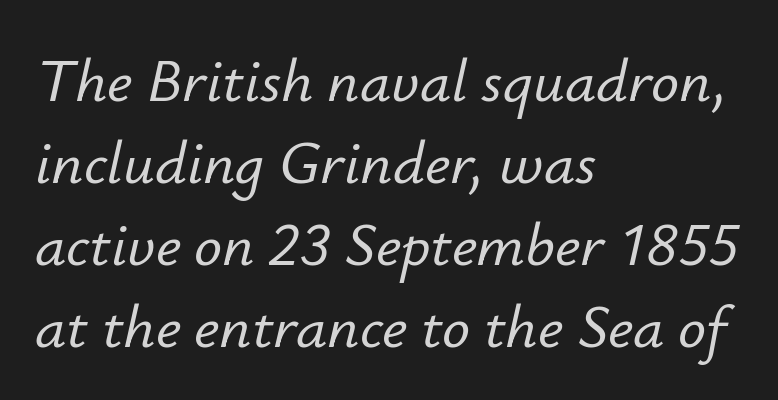
Q: Is the text italic (slanted)? A: Yes, it leans right by about 12 degrees.
Q: Is the text underlined? A: No.
Q: How is the paragraph aligned? A: Left-aligned.
Q: Is the spacing between letters normal or unusually wide? A: Normal.
Q: Is the spacing between lines tight, normal or loose? A: Normal.
Q: Width (condensed, normal, or wide)? A: Normal.
Q: Stroke contrast? A: Low.
Q: x-height? A: Small.
Q: Monospaced? A: No.
